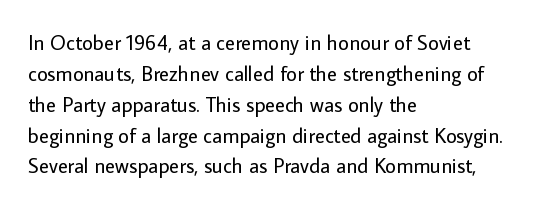
{"italic": "no", "bold": "no", "underline": "no", "align": "left", "line_spacing": "normal", "line_spacing_ratio": 1.47, "letter_spacing": "normal", "letter_spacing_em": 0.0, "glyph_px": 21}
